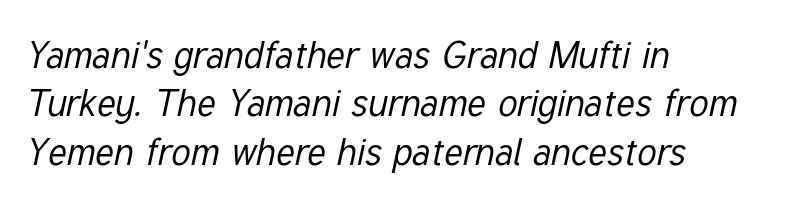
{"italic": "yes", "lean": "right", "slant_degrees": 12, "bold": "no", "weight": "regular", "width": "condensed", "stroke_contrast": "low", "x_height": "medium", "monospaced": "no", "underline": "no", "align": "left", "line_spacing": "normal", "line_spacing_ratio": 1.27, "letter_spacing": "normal", "letter_spacing_em": 0.0, "glyph_px": 38}
